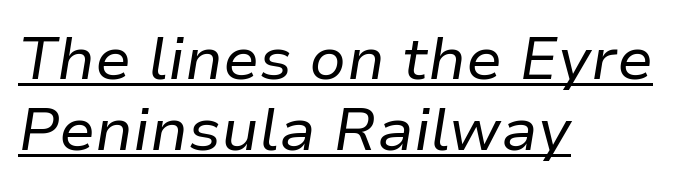
Q: Is the text bold? A: No.
Q: Is the text italic (slanted)? A: Yes, it leans right by about 9 degrees.
Q: Is the text underlined? A: Yes.
Q: How is the paragraph aligned? A: Left-aligned.
Q: Is the spacing between letters normal or unusually wide? A: Normal.
Q: Width (condensed, normal, or wide)? A: Normal.
Q: Stroke contrast? A: Low.
Q: x-height? A: Medium.
Q: Monospaced? A: No.
